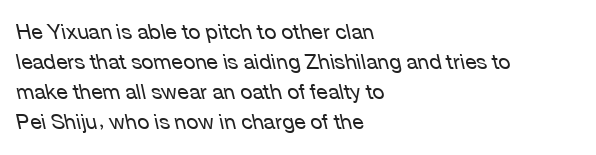
The image shows 21 px text type, italic (leaning left); set left-aligned, normal line spacing (1.43x), normal letter spacing, not underlined.
